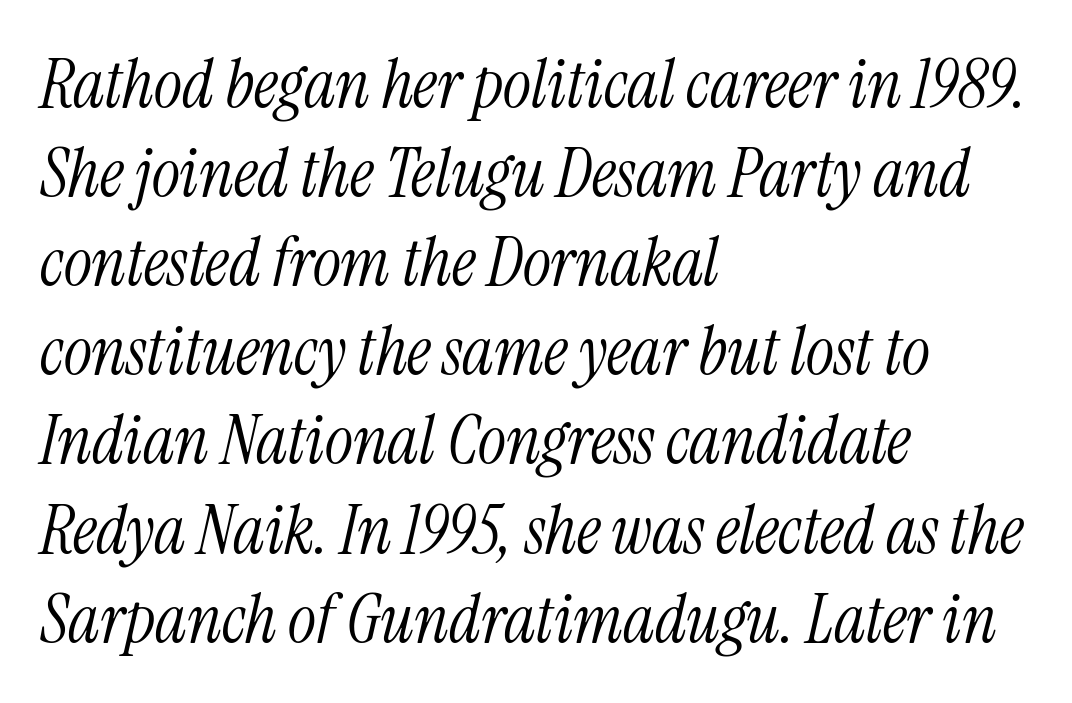
The cut favours lightness, reaching ordinary text weight at its darkest. Spacing between characters is what you'd get straight out of the box. Notice how the stems are inclined rather than vertical — that's the hallmark of italics. Clear beneath every line of the passage. Compared with a centered layout, this one pins lines to the left instead.
